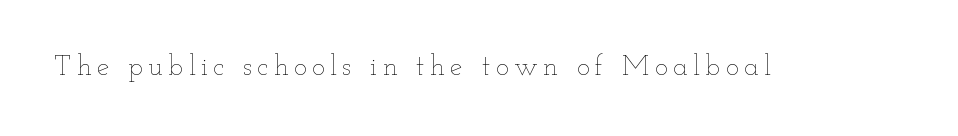
Q: Is the text bold? A: No.
Q: Is the text italic (slanted)? A: No, it is upright.
Q: Is the text underlined? A: No.
Q: Width (condensed, normal, or wide)? A: Wide.
Q: Stroke contrast? A: Low.
Q: x-height? A: Small.
Q: Monospaced? A: No.
